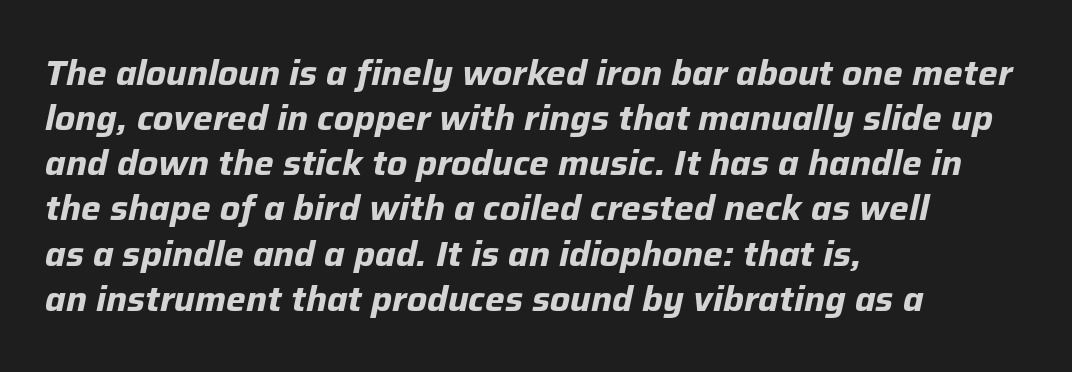
{"italic": "yes", "lean": "right", "slant_degrees": 12, "bold": "yes", "weight": "bold", "width": "normal", "stroke_contrast": "low", "x_height": "medium", "monospaced": "no", "underline": "no", "align": "left", "line_spacing": "normal", "line_spacing_ratio": 1.29, "letter_spacing": "normal", "letter_spacing_em": 0.0, "glyph_px": 35}
